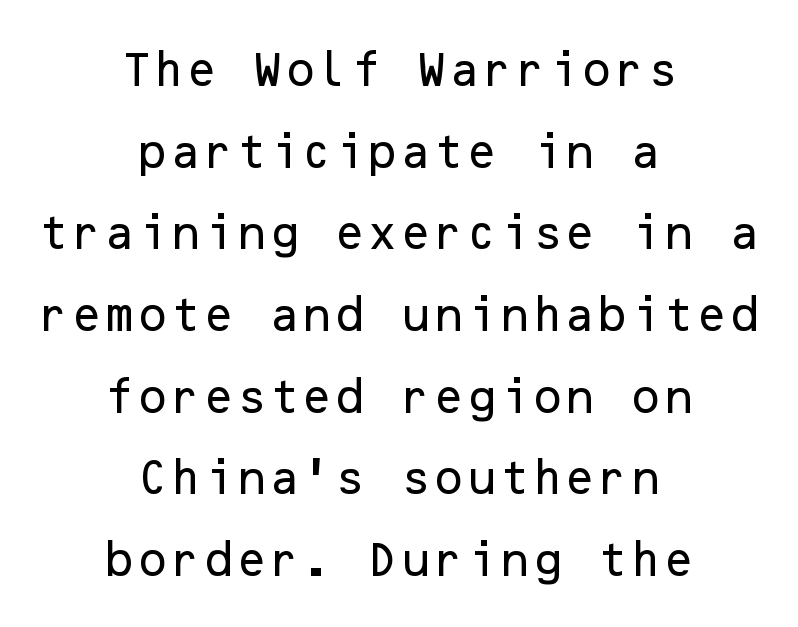
{"serif": "no", "italic": "no", "width": "normal", "stroke_contrast": "low", "x_height": "medium", "underline": "no", "align": "center", "line_spacing": "loose", "line_spacing_ratio": 2.15, "letter_spacing": "normal", "letter_spacing_em": 0.0, "glyph_px": 38}
